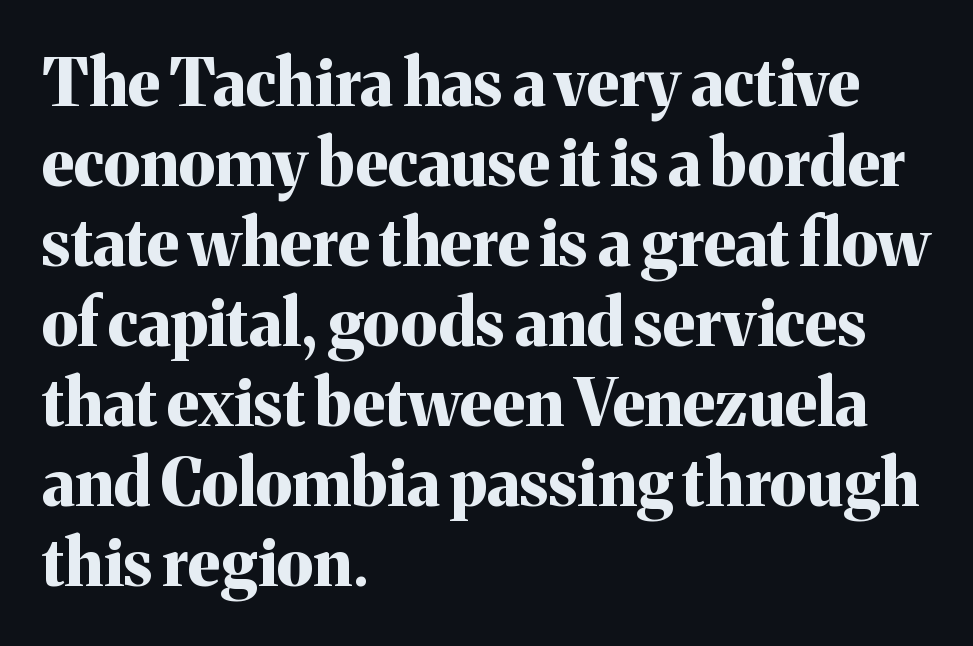
{"serif": "yes", "italic": "no", "bold": "yes", "weight": "bold", "width": "normal", "stroke_contrast": "medium", "x_height": "medium", "monospaced": "no", "underline": "no", "align": "left", "line_spacing_ratio": 1.23, "letter_spacing": "normal", "letter_spacing_em": 0.0, "glyph_px": 65}
